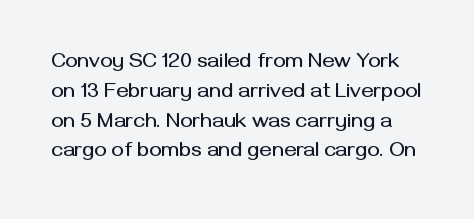
Q: Is the text italic (slanted)? A: No, it is upright.
Q: Is the text underlined? A: No.
Q: Is the spacing between letters normal or unusually wide? A: Normal.
Q: Is the spacing between lines tight, normal or loose? A: Normal.
